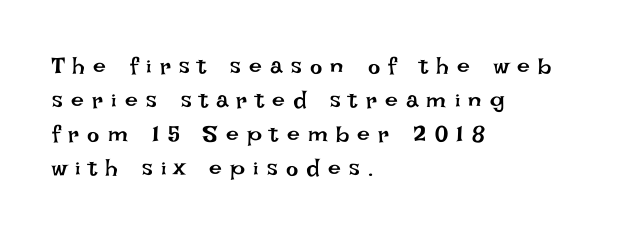
{"italic": "no", "bold": "no", "underline": "no", "align": "left", "line_spacing": "normal", "line_spacing_ratio": 1.48, "letter_spacing": "wide", "letter_spacing_em": 0.36, "glyph_px": 23}
